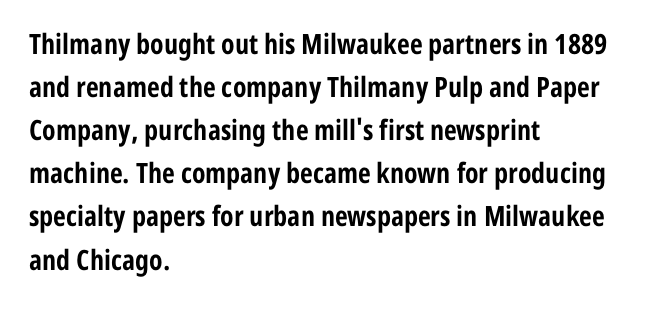
The image shows 28 px bold, condensed sans-serif type, upright; set left-aligned, normal line spacing (1.54x), normal letter spacing, not underlined; low stroke contrast and a medium x-height.
